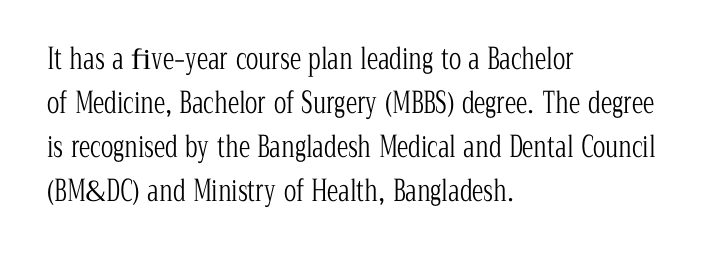
The image shows 29 px light, condensed serif type, upright; set left-aligned, normal line spacing (1.52x), normal letter spacing, not underlined; low stroke contrast and a medium x-height.
